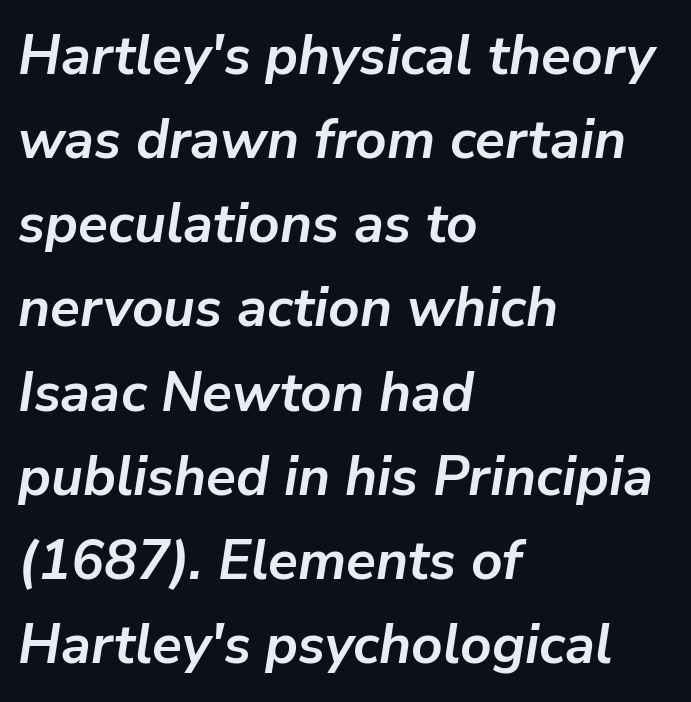
Q: Is the text bold? A: Yes.
Q: Is the text italic (slanted)? A: Yes, it leans right by about 9 degrees.
Q: Is the text underlined? A: No.
Q: How is the paragraph aligned? A: Left-aligned.
Q: Is the spacing between letters normal or unusually wide? A: Normal.
Q: Is the spacing between lines tight, normal or loose? A: Normal.
Q: Width (condensed, normal, or wide)? A: Normal.
Q: Stroke contrast? A: Low.
Q: x-height? A: Medium.
Q: Monospaced? A: No.
